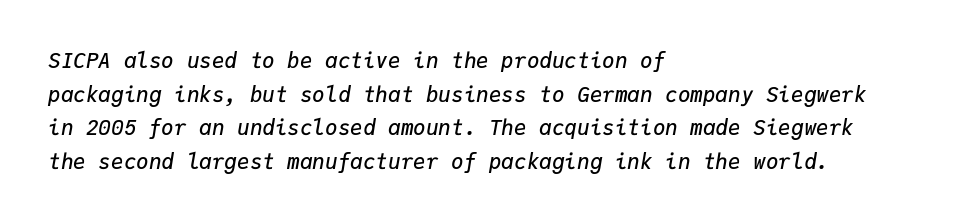
In terms of letterspacing, this is plain default setting. How would I describe the line gaps? Plain and ordinary. These lines carry some extra weight — a demibold, not a full bold. This rendering features lettering with no underline. Teacher's note: observe the even left margin — that is flush-left alignment. The specimen reads as italic at a glance.
